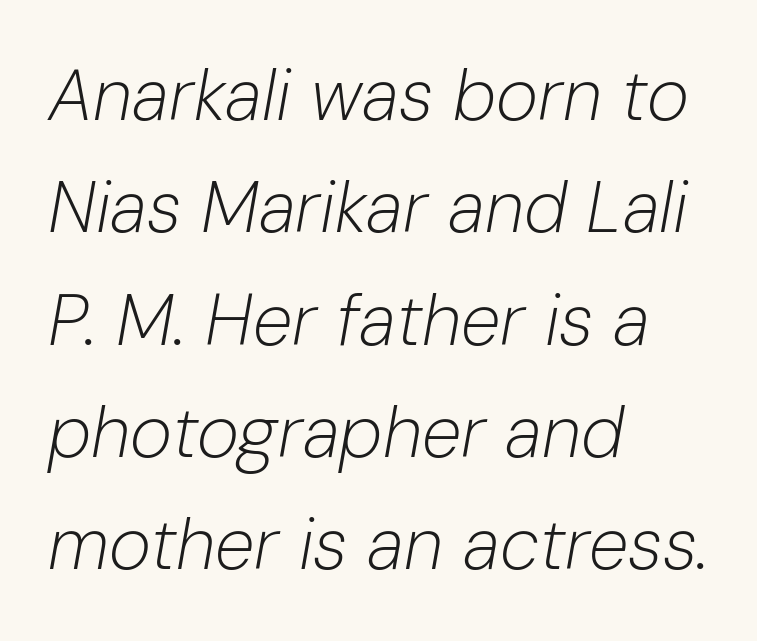
Tall strokes in this sample are angled rather than plumb. Students, observe: this is what conventionally led text looks like. Spacing between characters is what you'd get straight out of the box. Letters have the restrained weight of plain body copy at most. The rendering uses natural spacing where letterforms have individual widths. The glyphs are unaccompanied by any horizontal stroke below them.
